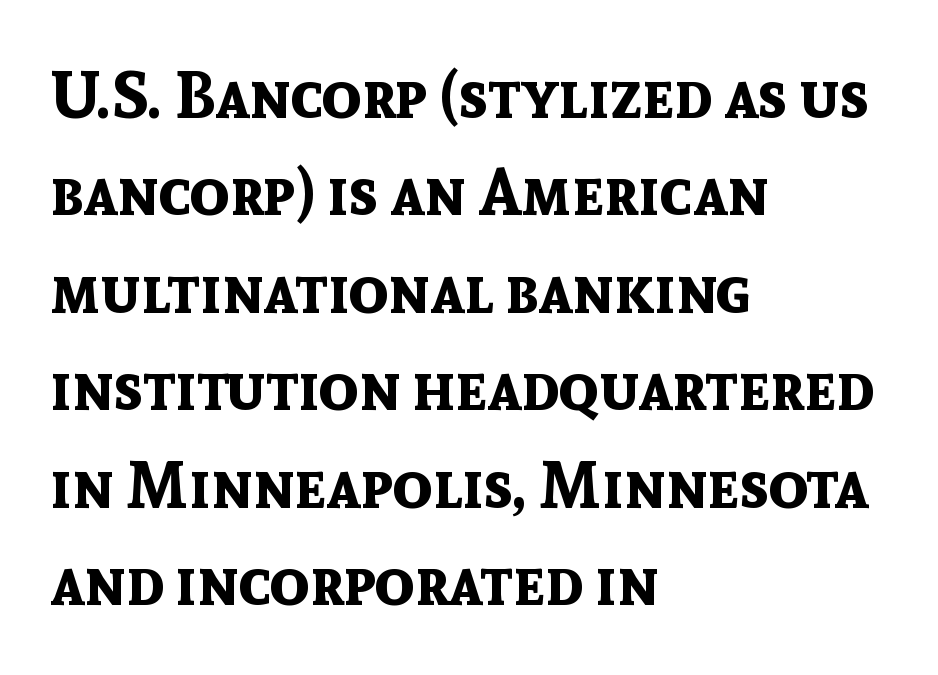
Note: no serifs on the glyphs. The leading is moderate, giving the passage an even texture. Honestly, there is no underline to notice here at all. Leftover space on each line is placed entirely after the last word. Do the characters align in a grid? No, the font is proportional. It's the straight-up-and-down kind of type.
